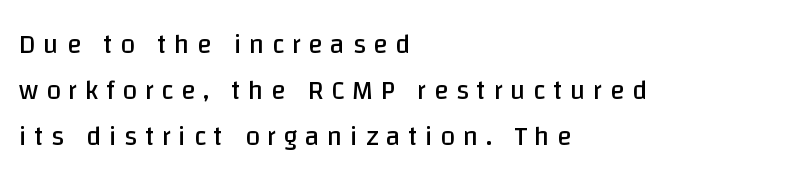
The image shows 27 px text type, upright; set left-aligned, line spacing 1.71x, unusually wide letter spacing (+0.28 em), not underlined.
